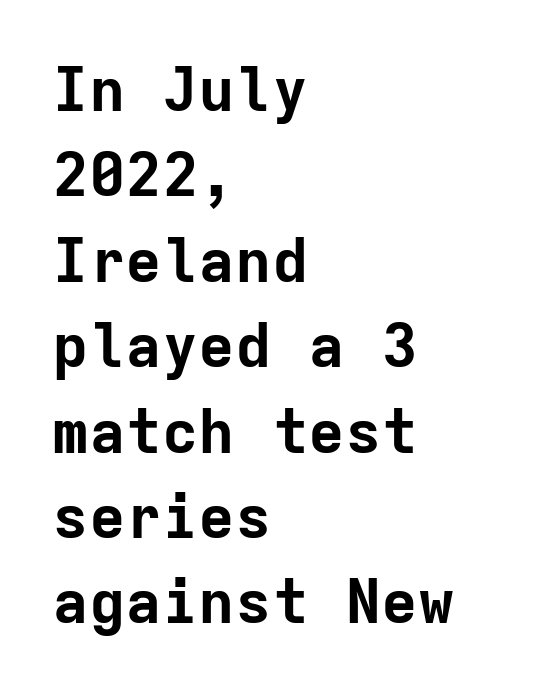
Does the copy run flush right? No — it runs flush left. The type family on display is of the sans-serif kind. Just letters on the line, the space beneath them empty. Summary of weight: heavy, a full bold.
